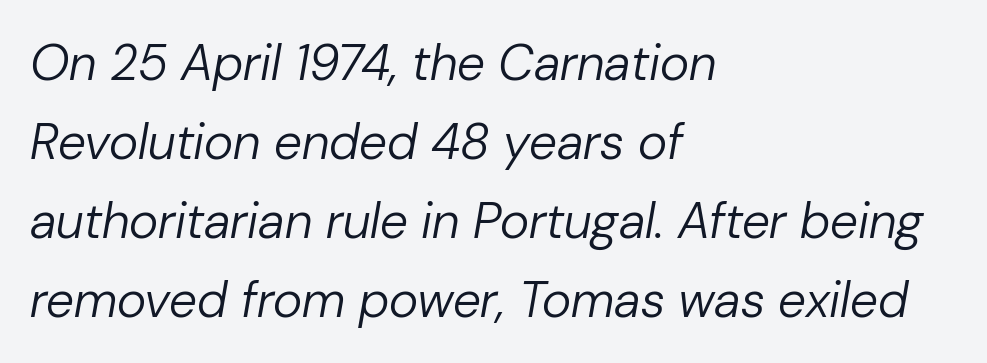
{"italic": "yes", "lean": "right", "slant_degrees": 10, "bold": "no", "weight": "regular", "width": "normal", "stroke_contrast": "low", "x_height": "medium", "monospaced": "no", "underline": "no", "align": "left", "line_spacing": "normal", "line_spacing_ratio": 1.58, "letter_spacing": "normal", "letter_spacing_em": 0.0, "glyph_px": 50}
